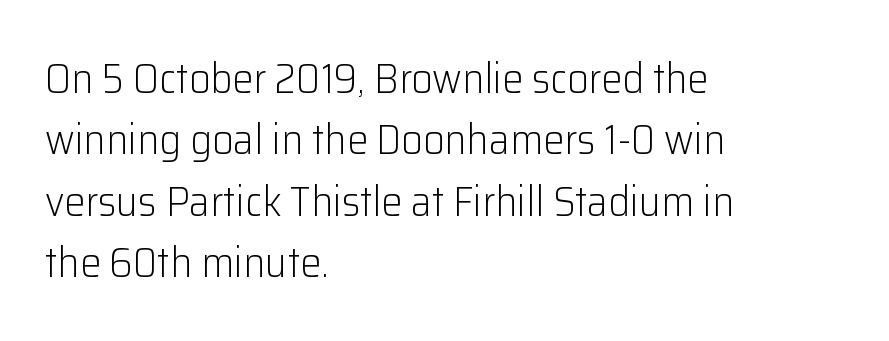
{"serif": "no", "italic": "no", "bold": "no", "weight": "light", "width": "normal", "stroke_contrast": "low", "x_height": "medium", "monospaced": "no", "underline": "no", "align": "left", "line_spacing": "normal", "line_spacing_ratio": 1.46, "letter_spacing": "normal", "letter_spacing_em": 0.0, "glyph_px": 42}
